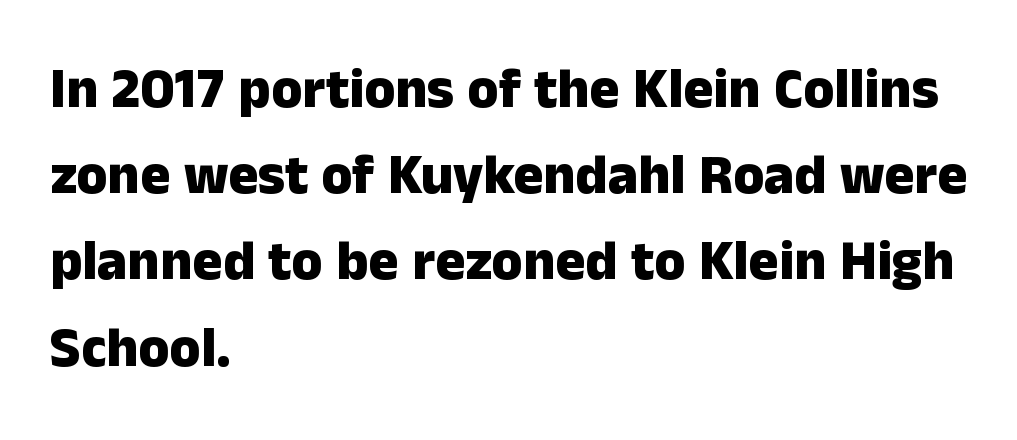
Q: Is the text bold? A: Yes.
Q: Is the text italic (slanted)? A: No, it is upright.
Q: Is the typeface a serif or a sans-serif typeface? A: Sans-serif.
Q: Is the text underlined? A: No.
Q: How is the paragraph aligned? A: Left-aligned.
Q: Is the spacing between letters normal or unusually wide? A: Normal.
Q: Is the spacing between lines tight, normal or loose? A: Normal.
Q: Width (condensed, normal, or wide)? A: Normal.
Q: Stroke contrast? A: Low.
Q: x-height? A: Medium.
Q: Monospaced? A: No.
